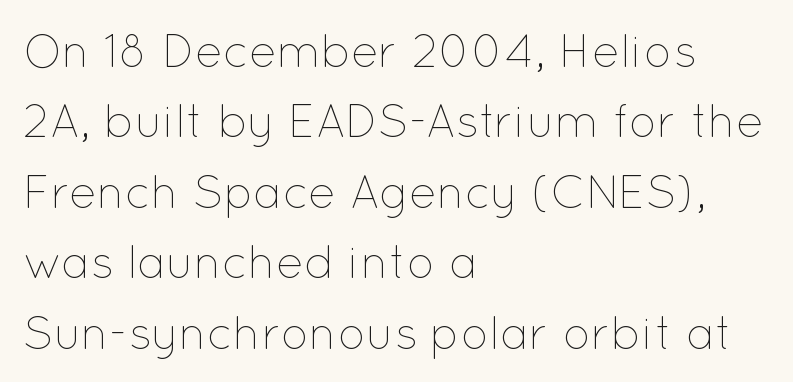
The image shows 46 px thin type, upright; set left-aligned, normal line spacing (1.53x), normal letter spacing, not underlined; low stroke contrast and a medium x-height.
